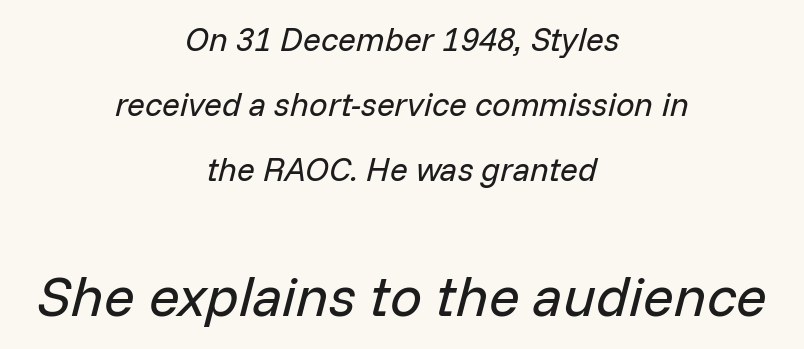
Characters are canted at an angle relative to the baseline's perpendicular. No word sits above an underline. Block two is the big one; block one sits smaller above it. A typesetter would call this zero additional tracking.
